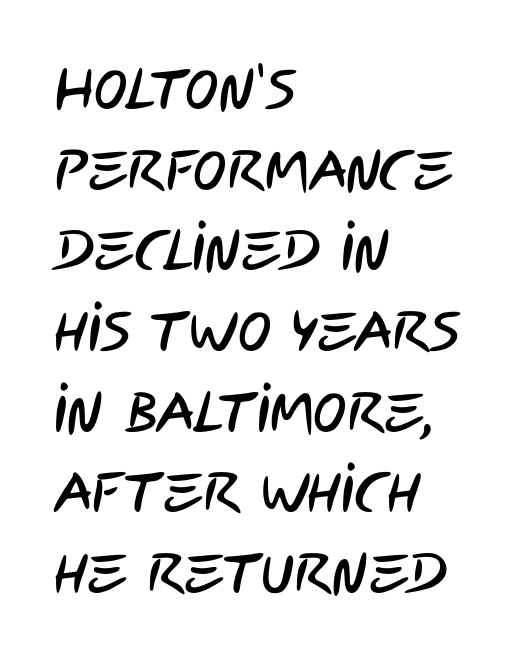
Q: Is the typeface a serif or a sans-serif typeface? A: Sans-serif.
Q: Is the text underlined? A: No.
Q: How is the paragraph aligned? A: Left-aligned.
Q: Is the spacing between letters normal or unusually wide? A: Normal.
Q: Is the spacing between lines tight, normal or loose? A: Normal.
Q: Width (condensed, normal, or wide)? A: Condensed.
Q: Stroke contrast? A: Low.
Q: x-height? A: Large.
Q: Monospaced? A: No.
